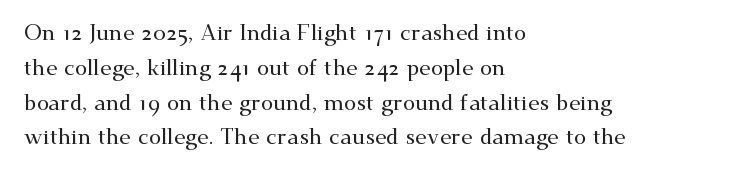
The letters stand straight up with perfectly vertical stems. The strip under each line holds only bare page. Each new line begins a customary step beneath the previous one. Inter-character spacing is left at the font's built-in metrics. The paragraph shown leans on its left margin.
